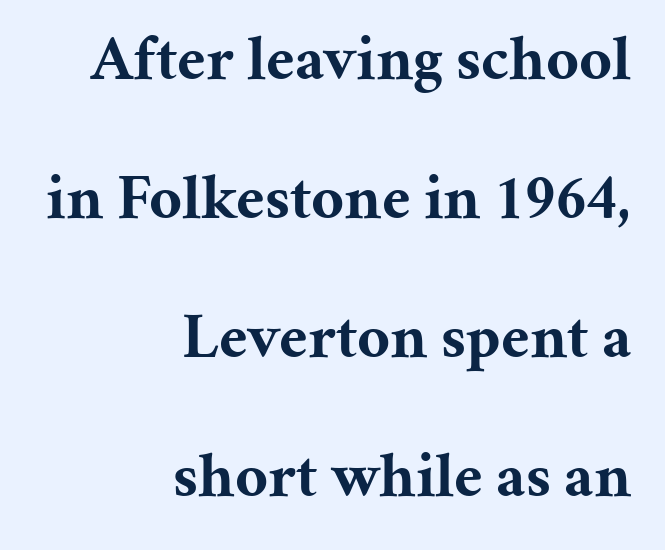
{"serif": "yes", "italic": "no", "bold": "yes", "weight": "bold", "width": "normal", "stroke_contrast": "medium", "x_height": "medium", "monospaced": "no", "underline": "no", "align": "right", "line_spacing": "loose", "line_spacing_ratio": 2.17, "letter_spacing": "normal", "letter_spacing_em": 0.0, "glyph_px": 64}
